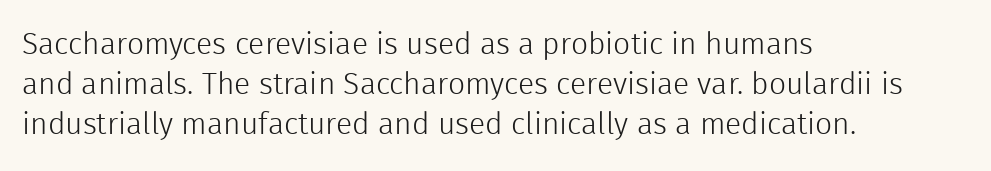
{"serif": "no", "italic": "no", "bold": "no", "weight": "light", "width": "normal", "x_height": "medium", "monospaced": "no", "underline": "no", "align": "left", "line_spacing": "normal", "line_spacing_ratio": 1.33, "letter_spacing": "normal", "letter_spacing_em": 0.0, "glyph_px": 30}
